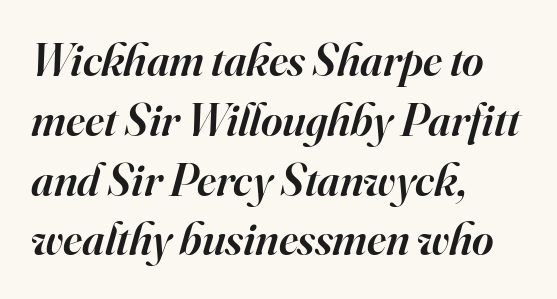
{"serif": "yes", "italic": "yes", "lean": "right", "slant_degrees": 16, "bold": "semi", "weight": "semibold", "width": "normal", "stroke_contrast": "high", "x_height": "small", "monospaced": "no", "underline": "no", "align": "left", "line_spacing": "normal", "line_spacing_ratio": 1.3, "letter_spacing": "normal", "letter_spacing_em": 0.0, "glyph_px": 46}
